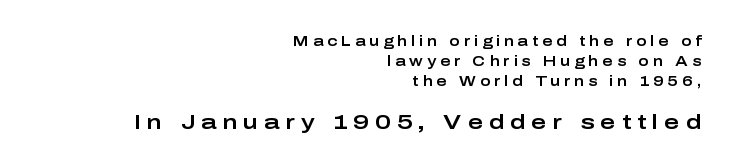
Q: Is the text italic (slanted)? A: No, it is upright.
Q: Is the text underlined? A: No.
Q: How is the paragraph aligned? A: Right-aligned.
Q: Is the spacing between letters normal or unusually wide? A: Unusually wide.
Q: Is the spacing between lines tight, normal or loose? A: Normal.
Q: Which block of text is set in a larger size, the first (top) or the second (bottom)? A: The second (bottom) one.
